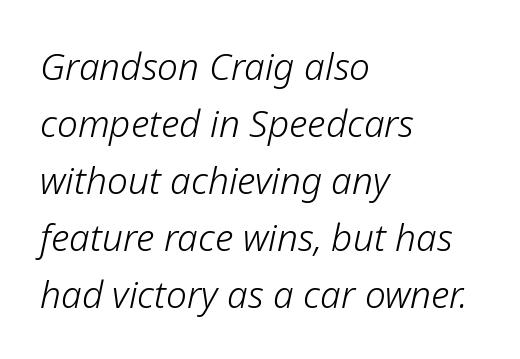
Horizontal bands of white between lines are of average thickness. Glance below the letters and you will spot only blank space. Slant detected: the letters are inclined. Compared with a centered layout, this one pins lines to the left instead.
